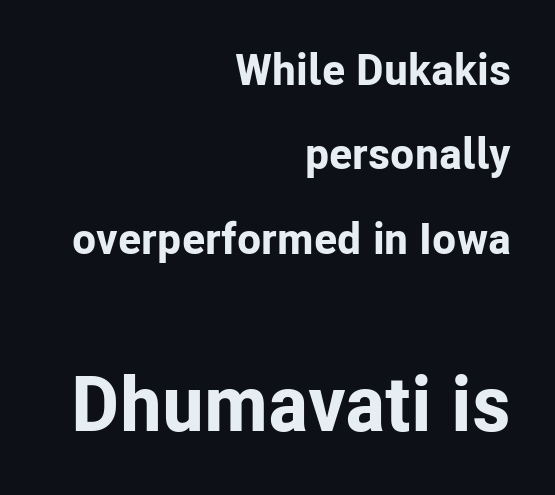
Heavy-handed strokes throughout: this text is bold. The foot of each line stays bare and open. The letters carry no serifs — their stems end cleanly without finishing strokes. Of the two passages, the one underneath uses the larger point size.
